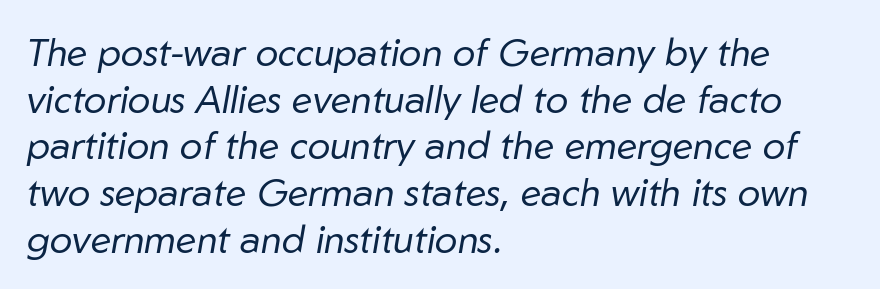
The image shows 38 px regular-weight type, italic (leaning right); set left-aligned, line spacing 1.23x, normal letter spacing, not underlined; low stroke contrast and a medium x-height.
